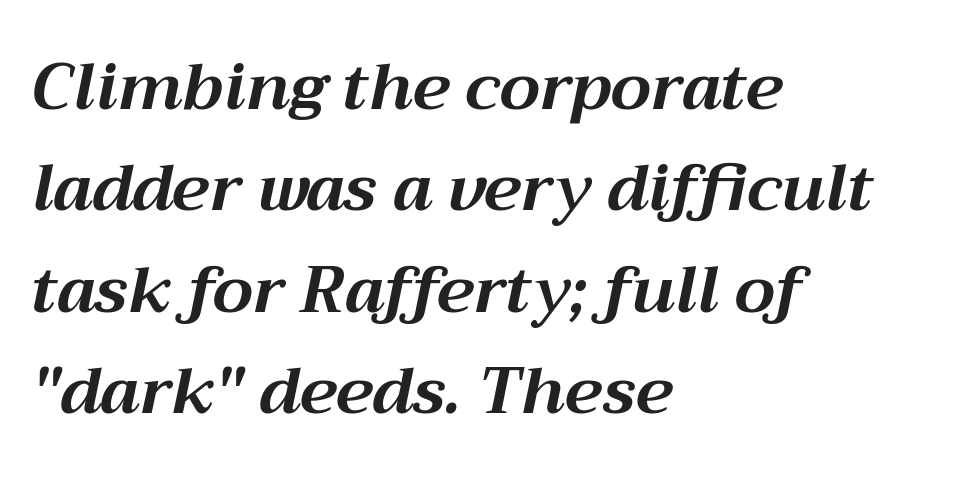
The glyphs have the mass of a bold cut. Nobody drew a line under any word here. A typesetter would call this zero additional tracking. The passage shown stacks its lines at a standard gap.
